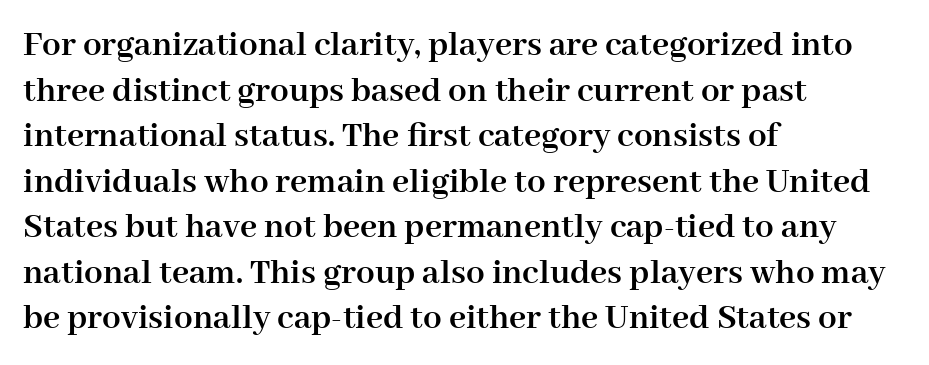
The image shows 37 px semibold serif type, upright; set left-aligned, line spacing 1.23x, normal letter spacing, not underlined; high stroke contrast and a medium x-height.
